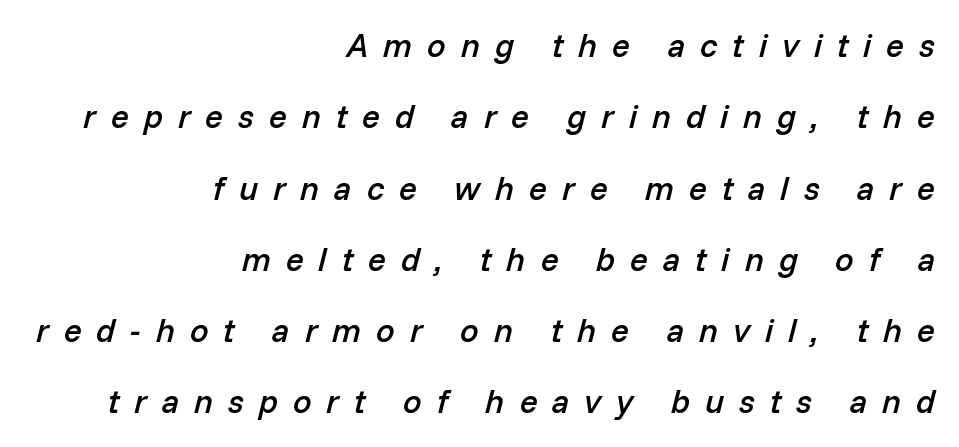
Q: Is the text bold? A: Semi-bold.
Q: Is the text italic (slanted)? A: Yes, it leans right by about 14 degrees.
Q: Is the text underlined? A: No.
Q: How is the paragraph aligned? A: Right-aligned.
Q: Is the spacing between letters normal or unusually wide? A: Unusually wide.
Q: Is the spacing between lines tight, normal or loose? A: Loose.
Q: Width (condensed, normal, or wide)? A: Normal.
Q: Stroke contrast? A: Low.
Q: x-height? A: Medium.
Q: Monospaced? A: No.
